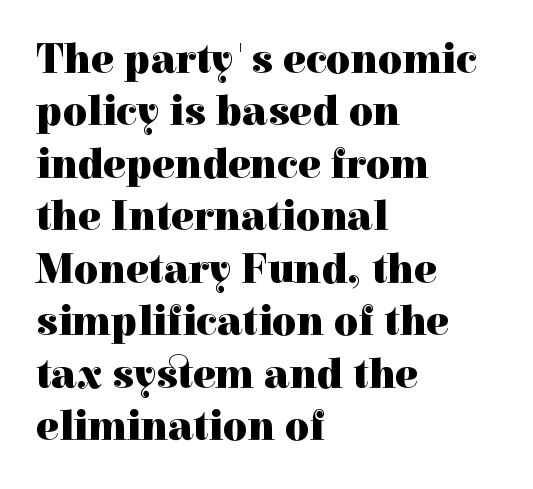
The image shows 42 px heavy serif type, upright; set left-aligned, normal line spacing (1.25x), normal letter spacing, not underlined; a medium x-height.
